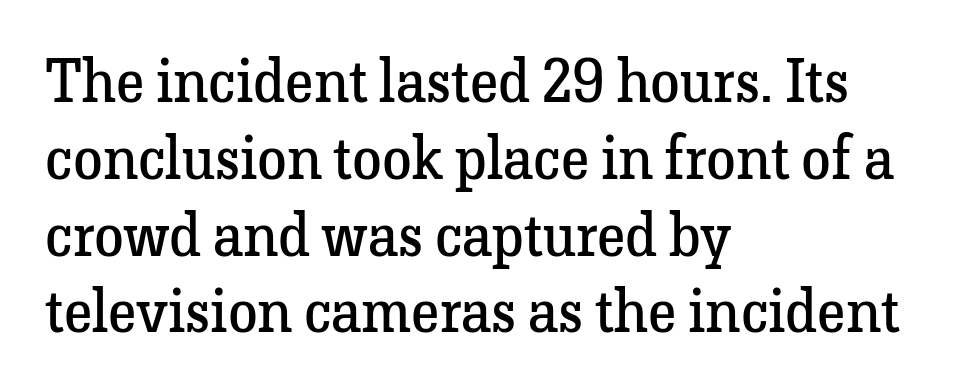
No extra tracking has been applied to these lines. The font sits on the lighter half of the weight spectrum, regular included. The passage shown is typeset with a serif family. In terms of posture, this sample is upright. Line beginnings align vertically; line endings do not. A normal amount of white space separates one row of letters from the next.
